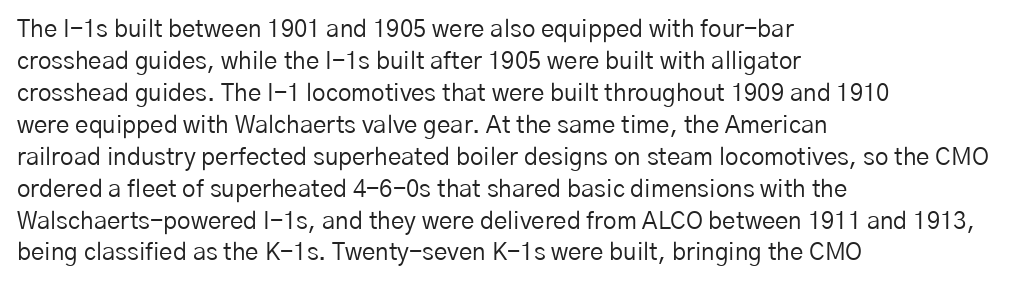
A bare baseline throughout the passage. Does the lettering tilt? It doesn't — this is upright. Leftover space on each line is placed entirely after the last word. Regarding leading, the lines here are spaced in the standard way. Inter-character spacing is left at the font's built-in metrics. Compared with a typical body face, this is equally light or lighter still.
